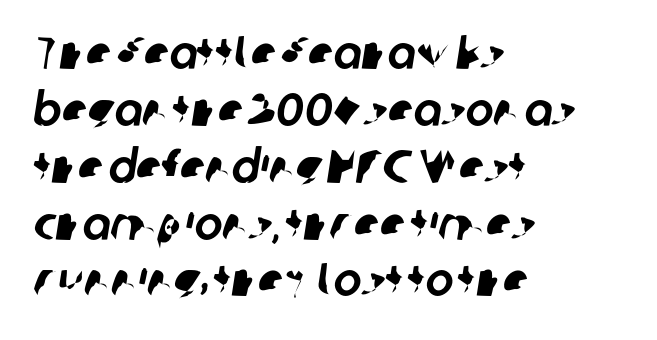
Q: Is the typeface a serif or a sans-serif typeface? A: Sans-serif.
Q: Is the text underlined? A: No.
Q: How is the paragraph aligned? A: Left-aligned.
Q: Is the spacing between letters normal or unusually wide? A: Normal.
Q: Width (condensed, normal, or wide)? A: Normal.
Q: Stroke contrast? A: Low.
Q: x-height? A: Medium.
Q: Monospaced? A: No.
